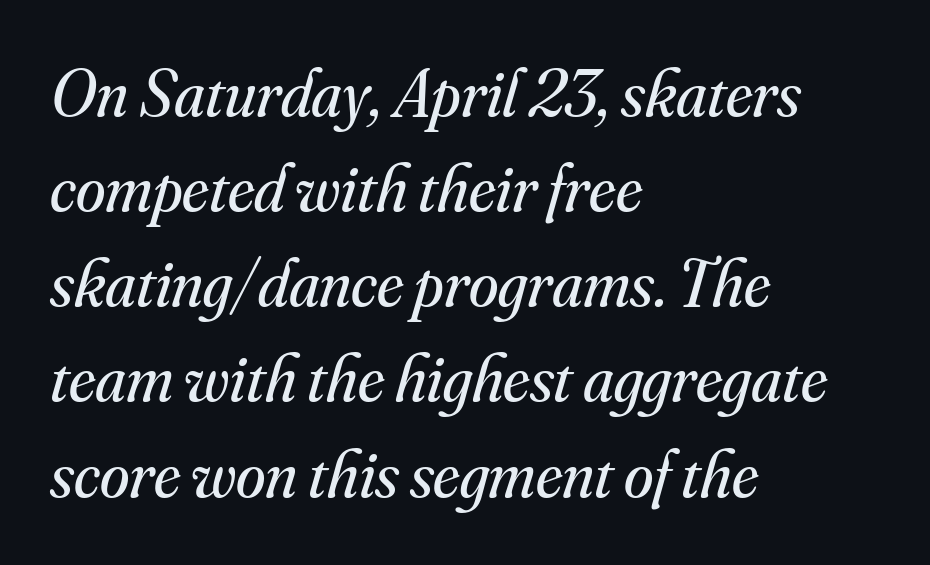
Q: Is the text bold? A: No.
Q: Is the text italic (slanted)? A: Yes, it leans right by about 16 degrees.
Q: Is the typeface a serif or a sans-serif typeface? A: Serif.
Q: Is the text underlined? A: No.
Q: How is the paragraph aligned? A: Left-aligned.
Q: Is the spacing between letters normal or unusually wide? A: Normal.
Q: Is the spacing between lines tight, normal or loose? A: Normal.
Q: Width (condensed, normal, or wide)? A: Normal.
Q: Stroke contrast? A: Medium.
Q: x-height? A: Small.
Q: Monospaced? A: No.
